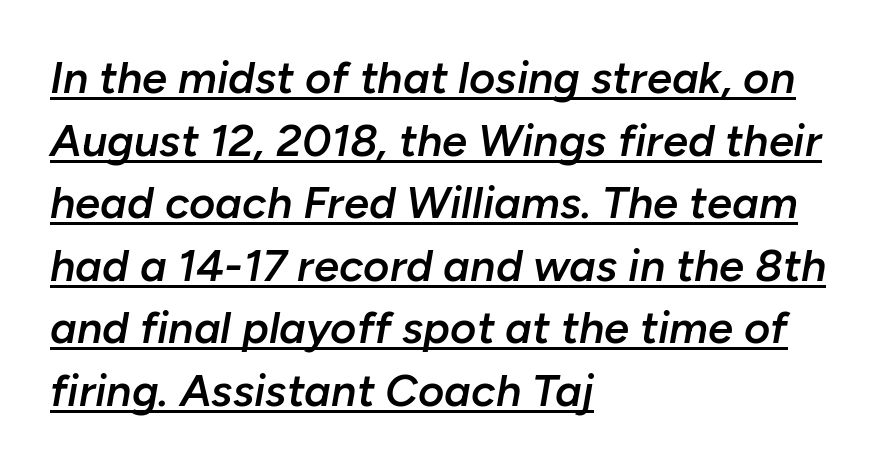
{"italic": "yes", "lean": "right", "slant_degrees": 10, "bold": "semi", "weight": "semibold", "width": "normal", "stroke_contrast": "low", "x_height": "medium", "monospaced": "no", "underline": "yes", "align": "left", "line_spacing": "normal", "line_spacing_ratio": 1.39, "letter_spacing": "normal", "letter_spacing_em": 0.0, "glyph_px": 45}
